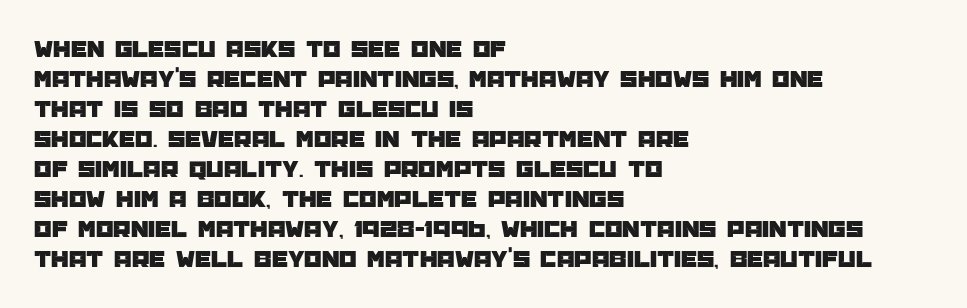
{"italic": "no", "underline": "no", "align": "left", "line_spacing_ratio": 1.2, "letter_spacing": "normal", "letter_spacing_em": 0.0, "glyph_px": 25}
